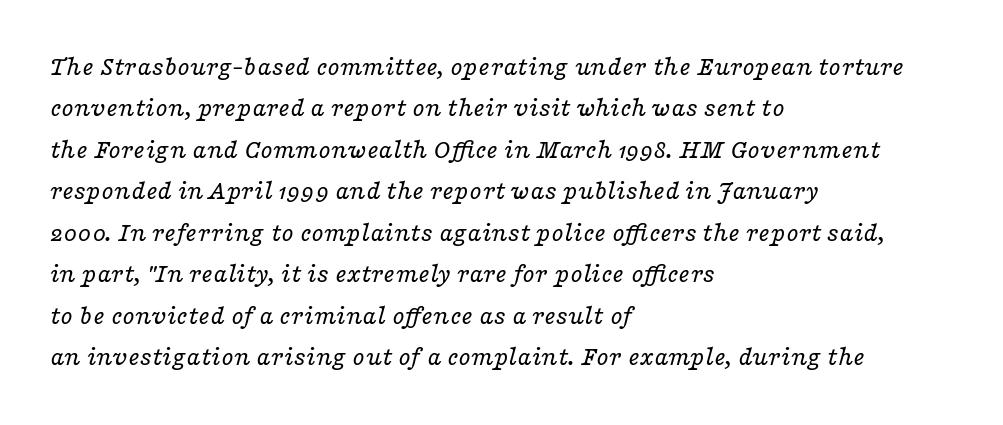
The typeface chosen for these lines features serifs. If you measured baseline to baseline, you'd find a middling distance. Note the varied advance widths — an 'i' is clearly narrower than an 'm'. Notice how the passage keeps a crisp vertical edge on the left only. You could call the tracking neutral — neither tight nor loose. The typography opts for an oblique posture over an upright one.
